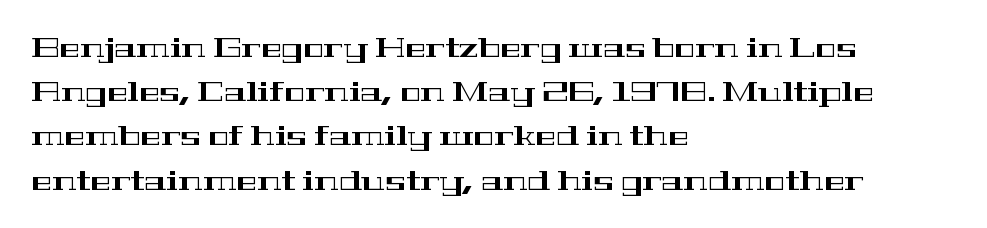
The image shows 28 px wide serif type, upright; set left-aligned, normal line spacing (1.58x), normal letter spacing, not underlined; high stroke contrast and a medium x-height.
